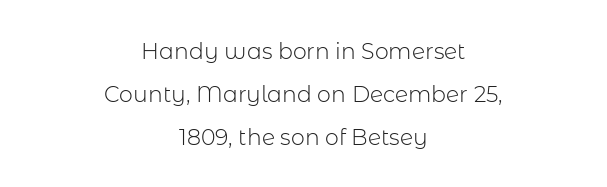
The image shows 22 px text type, upright; set centered, loose line spacing (1.95x), normal letter spacing, not underlined.
